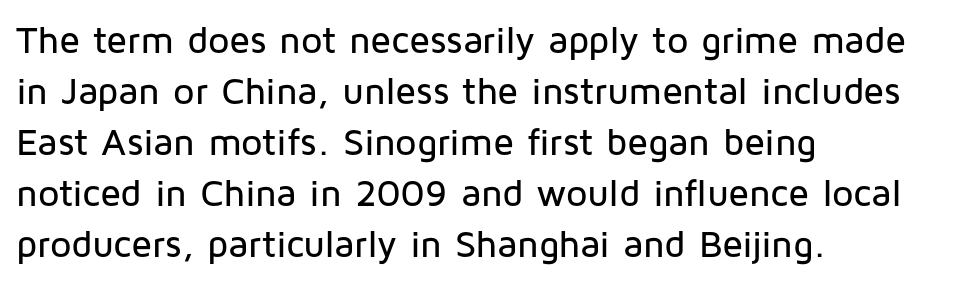
What's the leading like? Ordinary, nothing unusual. Varying glyph widths throughout — classic text-font behaviour. Short note: letters normally spaced. Compared with a centered layout, this one pins lines to the left instead. The specimen reads as upright at a glance. Any mark beneath the type? The region is blank.
